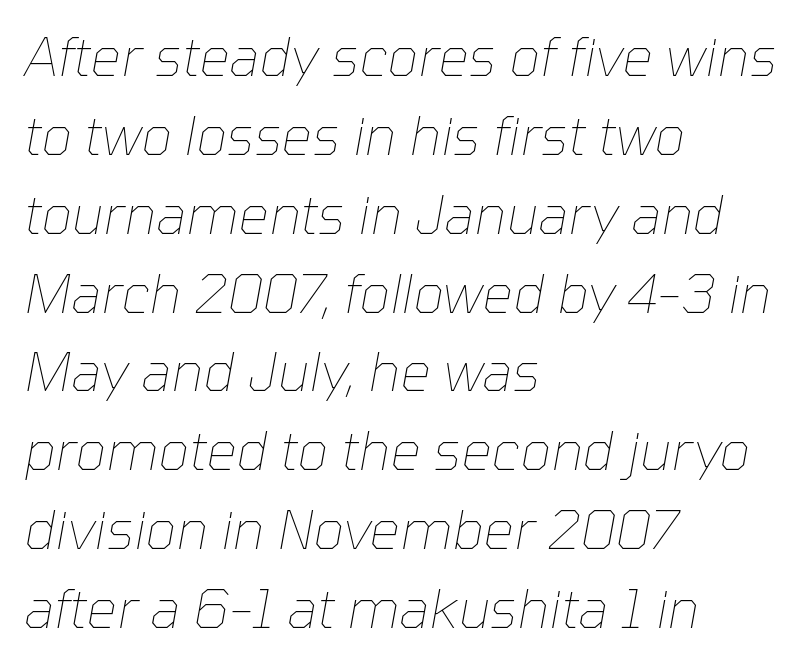
The image shows 54 px thin type, italic (leaning right); set left-aligned, normal line spacing (1.46x), normal letter spacing, not underlined; low stroke contrast and a medium x-height.
